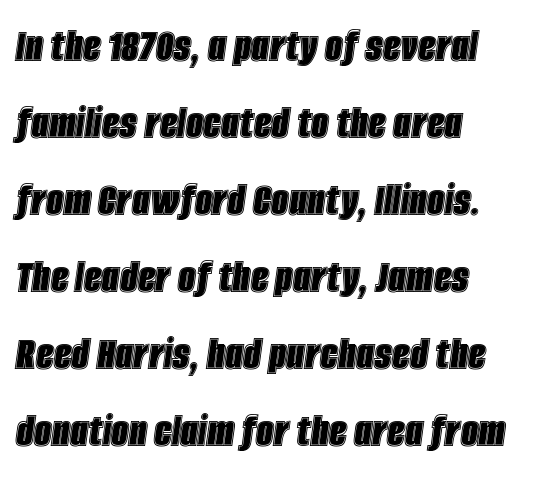
Q: Is the text italic (slanted)? A: Yes, it leans right by about 8 degrees.
Q: Is the text underlined? A: No.
Q: How is the paragraph aligned? A: Left-aligned.
Q: Is the spacing between letters normal or unusually wide? A: Normal.
Q: Is the spacing between lines tight, normal or loose? A: Normal.
Q: Width (condensed, normal, or wide)? A: Condensed.
Q: x-height? A: Large.
Q: Monospaced? A: No.
